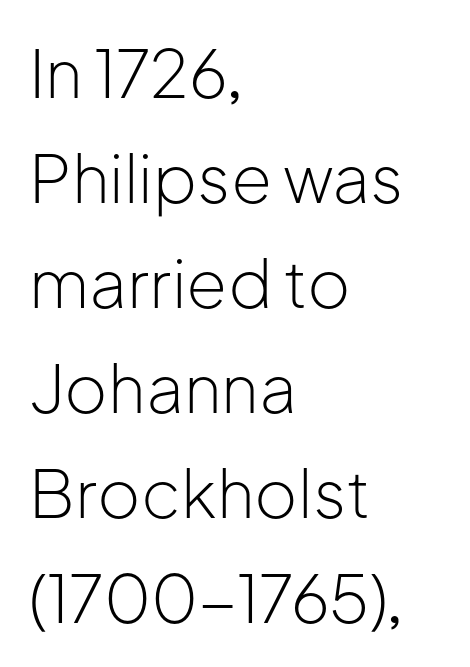
{"serif": "no", "italic": "no", "bold": "no", "weight": "light", "width": "normal", "stroke_contrast": "low", "x_height": "medium", "monospaced": "no", "underline": "no", "align": "left", "line_spacing": "normal", "line_spacing_ratio": 1.59, "letter_spacing": "normal", "letter_spacing_em": 0.0, "glyph_px": 66}
